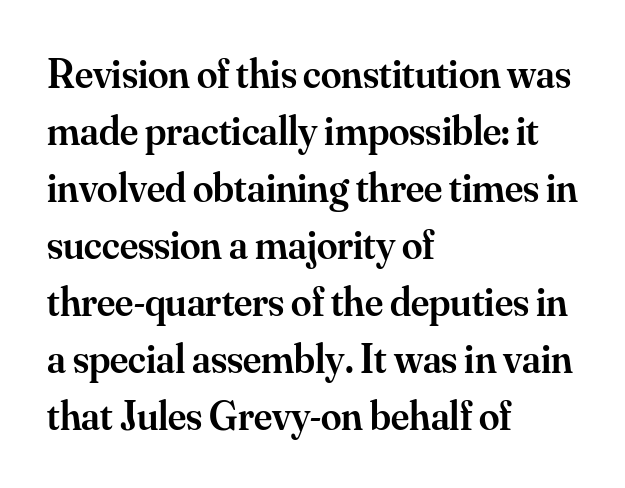
Q: Is the text bold? A: Semi-bold.
Q: Is the text italic (slanted)? A: No, it is upright.
Q: Is the typeface a serif or a sans-serif typeface? A: Serif.
Q: Is the text underlined? A: No.
Q: How is the paragraph aligned? A: Left-aligned.
Q: Is the spacing between letters normal or unusually wide? A: Normal.
Q: Is the spacing between lines tight, normal or loose? A: Normal.
Q: Width (condensed, normal, or wide)? A: Normal.
Q: Stroke contrast? A: Medium.
Q: x-height? A: Small.
Q: Monospaced? A: No.
